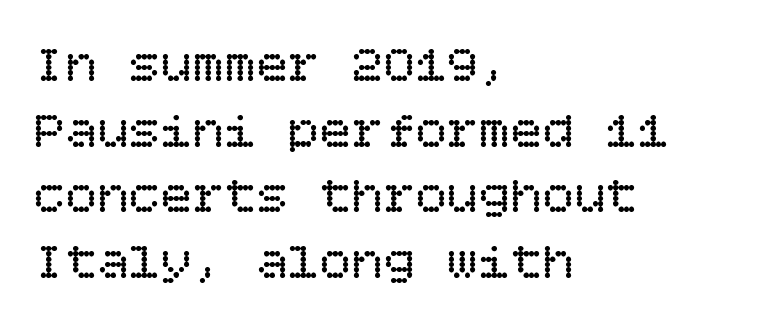
{"italic": "no", "bold": "no", "weight": "regular", "width": "normal", "stroke_contrast": "low", "x_height": "large", "underline": "no", "align": "left", "line_spacing_ratio": 1.24, "letter_spacing": "normal", "letter_spacing_em": 0.0, "glyph_px": 53}
